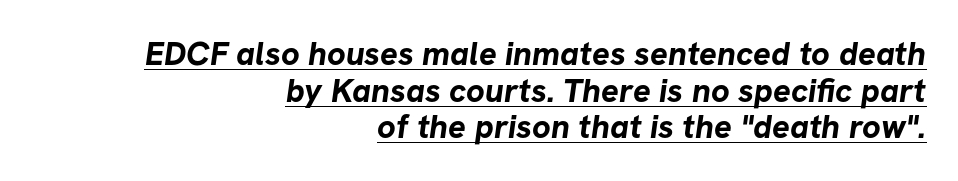
Q: Is the text bold? A: Yes.
Q: Is the typeface a serif or a sans-serif typeface? A: Sans-serif.
Q: Is the text underlined? A: Yes.
Q: How is the paragraph aligned? A: Right-aligned.
Q: Is the spacing between letters normal or unusually wide? A: Normal.
Q: Is the spacing between lines tight, normal or loose? A: Tight.
Q: Width (condensed, normal, or wide)? A: Normal.
Q: Stroke contrast? A: Low.
Q: x-height? A: Medium.
Q: Monospaced? A: No.
